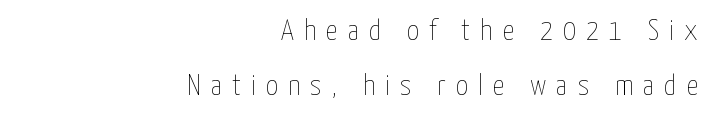
Q: Is the text bold? A: No.
Q: Is the text italic (slanted)? A: No, it is upright.
Q: Is the text underlined? A: No.
Q: How is the paragraph aligned? A: Right-aligned.
Q: Is the spacing between letters normal or unusually wide? A: Unusually wide.
Q: Is the spacing between lines tight, normal or loose? A: Loose.
Q: Width (condensed, normal, or wide)? A: Condensed.
Q: Stroke contrast? A: Low.
Q: x-height? A: Medium.
Q: Monospaced? A: No.
